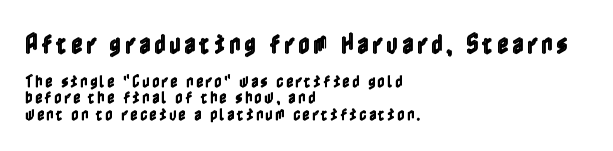
{"italic": "no", "underline": "no", "align": "left", "line_spacing_ratio": 1.18, "larger_block": "first", "size_ratio": 1.57, "glyph_px": 22}
